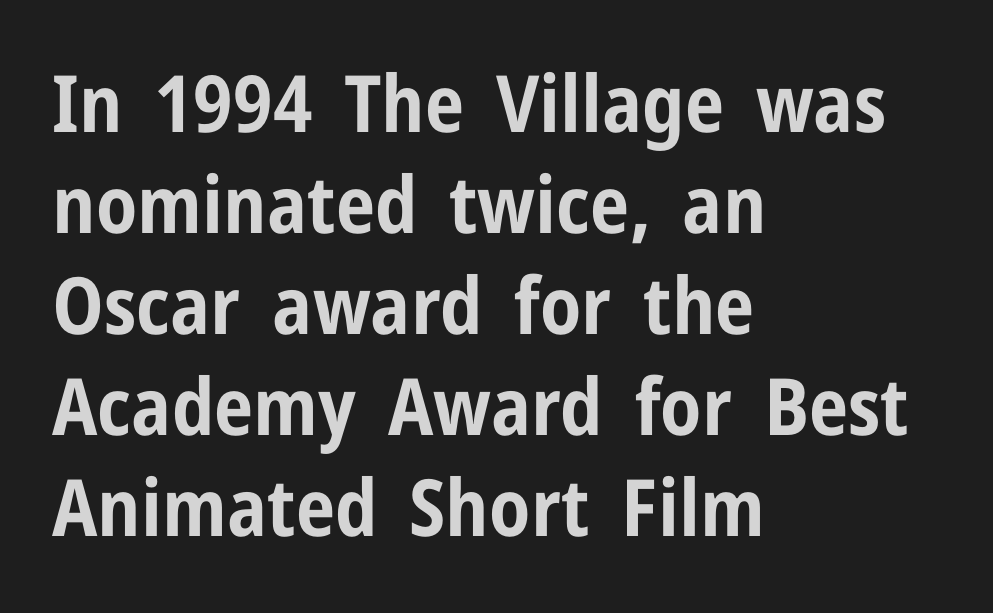
Do the characters align in a grid? No, the font is proportional. If you measured baseline to baseline, you'd find a middling distance. No feet cap the strokes, marking this as sans-serif type. Line beginnings align vertically; line endings do not. A roman cut, with each character standing at attention. Plenty of ink on the page — the face is bold.
